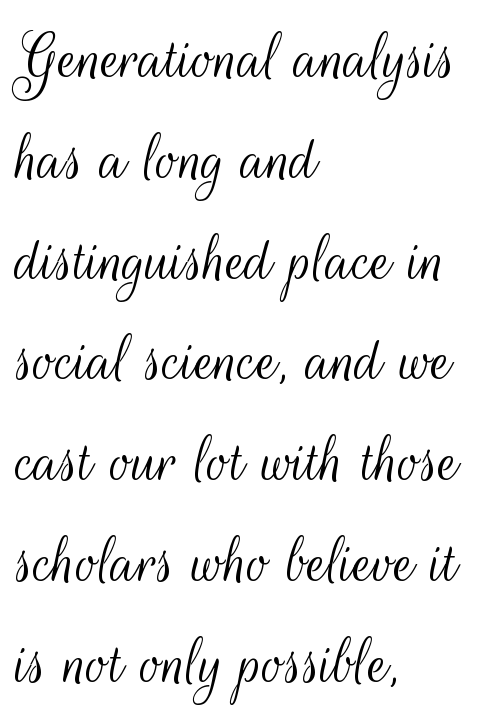
The image shows 71 px light, condensed sans-serif type; set left-aligned, normal line spacing (1.42x), normal letter spacing, not underlined; medium stroke contrast and a small x-height.
